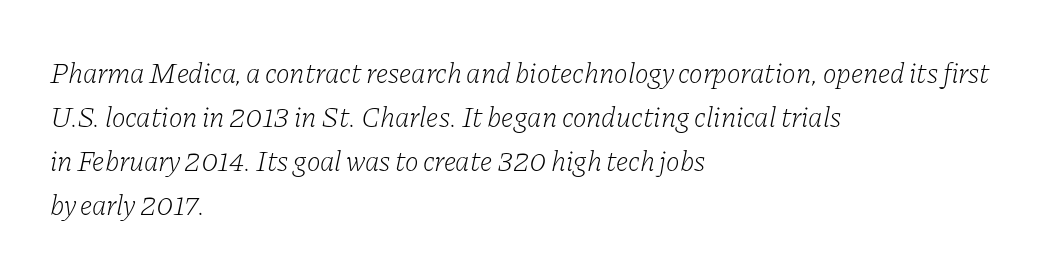
{"serif": "yes", "italic": "yes", "lean": "right", "slant_degrees": 11, "bold": "no", "weight": "light", "width": "normal", "stroke_contrast": "low", "x_height": "medium", "monospaced": "no", "underline": "no", "align": "left", "line_spacing": "normal", "line_spacing_ratio": 1.52, "letter_spacing": "normal", "letter_spacing_em": 0.0, "glyph_px": 29}
